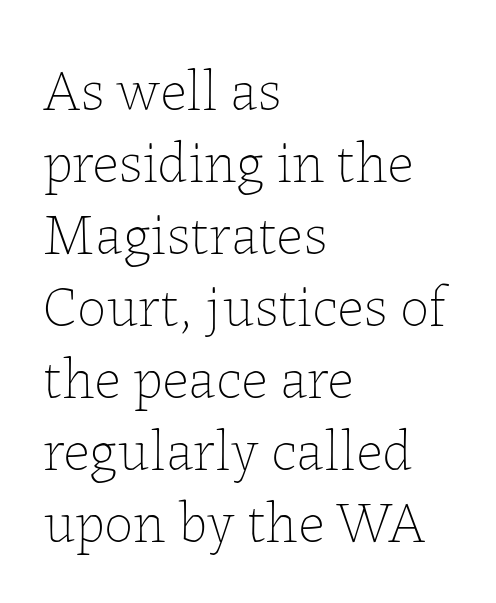
{"italic": "no", "bold": "no", "weight": "thin", "width": "normal", "stroke_contrast": "low", "x_height": "medium", "monospaced": "no", "underline": "no", "align": "left", "line_spacing_ratio": 1.24, "letter_spacing": "normal", "letter_spacing_em": 0.0, "glyph_px": 58}
